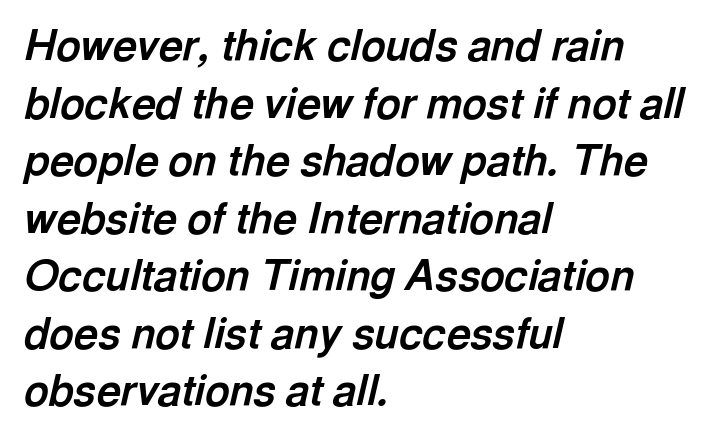
This rendering features lettering with no underline. This sample uses plain, unmodified letter spacing. Where is the straight margin? On the left. In terms of posture, this sample is oblique. This sample has the flowing, uneven cadence of proportional lettering. Heavy-handed strokes throughout: this text is bold.
